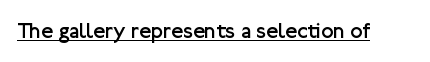
Q: Is the text bold? A: No.
Q: Is the text italic (slanted)? A: No, it is upright.
Q: Is the text underlined? A: Yes.
Q: Is the spacing between letters normal or unusually wide? A: Normal.
